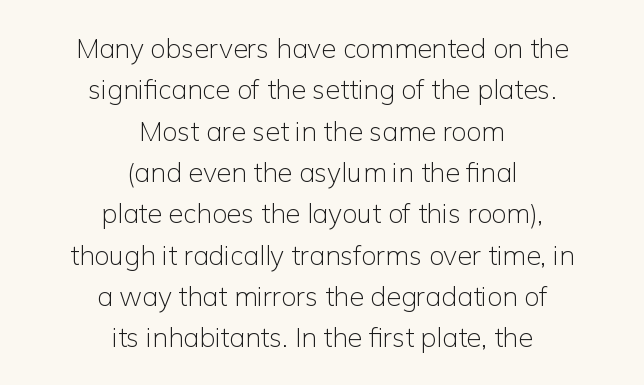
Quick note: not italic, upright. The paragraph has two soft edges and a firm central axis. The zone under the glyphs is completely vacant. Summary of weight: not heavy and not bold. Standard letterfit; no display-style spreading of the glyphs. Leading: standard.
